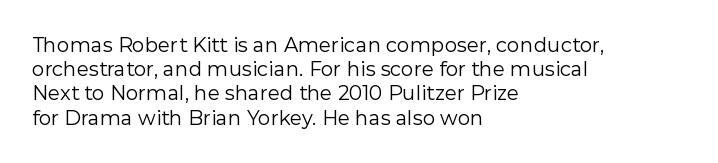
Tall strokes in this sample are plumb rather than angled. Decoration check: the copy has no underline. Words appear dense and cohesive because spacing is normal. The typesetter chose a ragged-right arrangement here.
